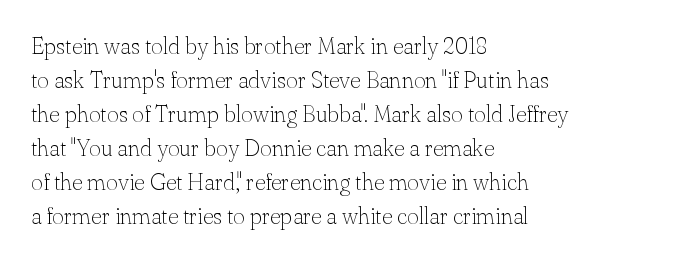
Q: Is the text bold? A: No.
Q: Is the text italic (slanted)? A: No, it is upright.
Q: Is the text underlined? A: No.
Q: How is the paragraph aligned? A: Left-aligned.
Q: Is the spacing between letters normal or unusually wide? A: Normal.
Q: Is the spacing between lines tight, normal or loose? A: Normal.
